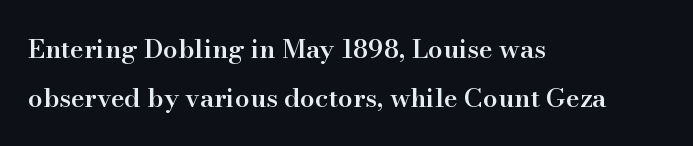
The image shows 26 px text type, upright; set left-aligned, line spacing 1.87x, normal letter spacing, not underlined.
